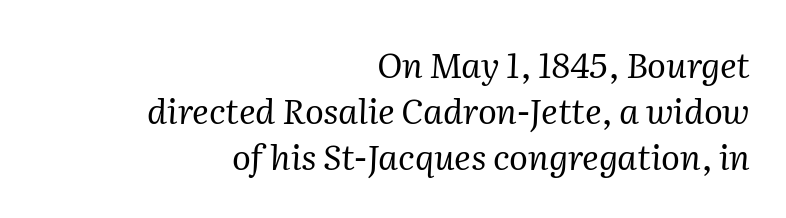
Q: Is the text bold? A: No.
Q: Is the text italic (slanted)? A: Yes, it leans right by about 2 degrees.
Q: Is the typeface a serif or a sans-serif typeface? A: Serif.
Q: Is the text underlined? A: No.
Q: How is the paragraph aligned? A: Right-aligned.
Q: Is the spacing between letters normal or unusually wide? A: Normal.
Q: Is the spacing between lines tight, normal or loose? A: Normal.
Q: Width (condensed, normal, or wide)? A: Normal.
Q: Stroke contrast? A: Medium.
Q: x-height? A: Medium.
Q: Monospaced? A: No.
